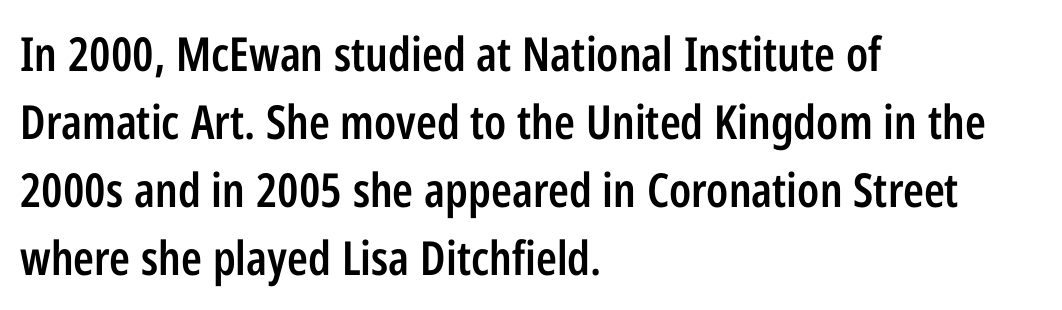
Q: Is the text bold? A: Semi-bold.
Q: Is the text italic (slanted)? A: No, it is upright.
Q: Is the typeface a serif or a sans-serif typeface? A: Sans-serif.
Q: Is the text underlined? A: No.
Q: How is the paragraph aligned? A: Left-aligned.
Q: Is the spacing between letters normal or unusually wide? A: Normal.
Q: Is the spacing between lines tight, normal or loose? A: Normal.
Q: Width (condensed, normal, or wide)? A: Condensed.
Q: Stroke contrast? A: Low.
Q: x-height? A: Medium.
Q: Monospaced? A: No.
